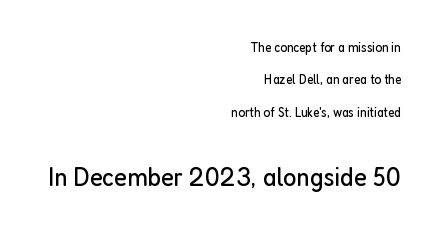
{"serif": "no", "italic": "no", "bold": "no", "weight": "regular", "width": "condensed", "stroke_contrast": "low", "x_height": "medium", "monospaced": "no", "underline": "no", "align": "right", "line_spacing": "loose", "line_spacing_ratio": 2.32, "letter_spacing": "normal", "letter_spacing_em": 0.0, "larger_block": "second", "size_ratio": 2.0, "glyph_px": 28}
